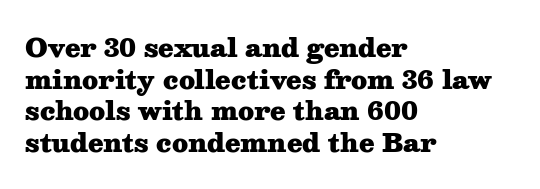
{"italic": "no", "bold": "yes", "underline": "no", "align": "left", "line_spacing": "normal", "line_spacing_ratio": 1.27, "letter_spacing": "normal", "letter_spacing_em": 0.0, "glyph_px": 25}
